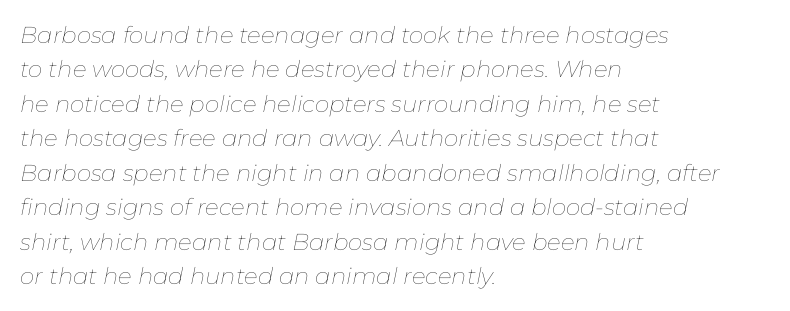
The image shows 23 px text type, italic (leaning right); set left-aligned, normal line spacing (1.5x), normal letter spacing, not underlined.
